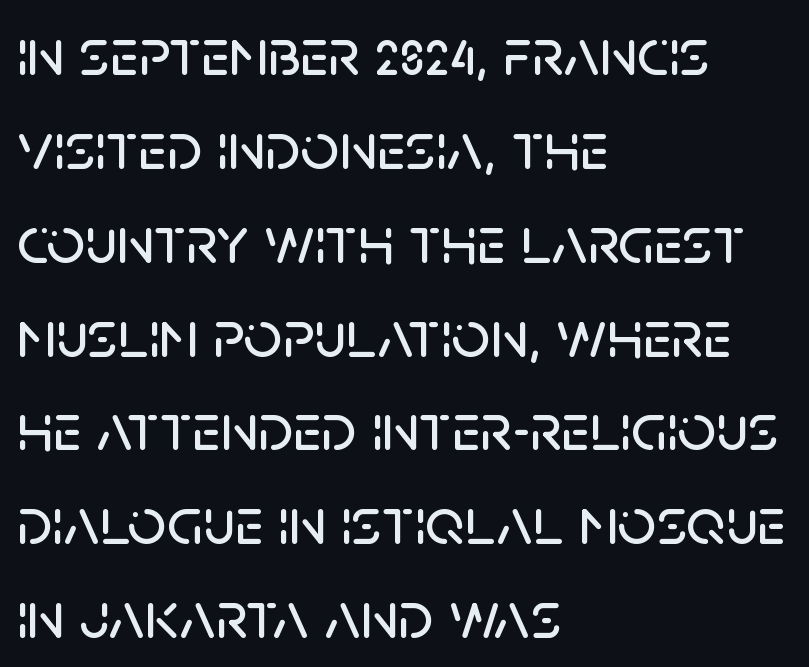
{"serif": "no", "italic": "no", "width": "normal", "stroke_contrast": "low", "x_height": "large", "monospaced": "no", "underline": "no", "align": "left", "line_spacing": "normal", "line_spacing_ratio": 1.38, "letter_spacing": "normal", "letter_spacing_em": 0.0, "glyph_px": 68}
